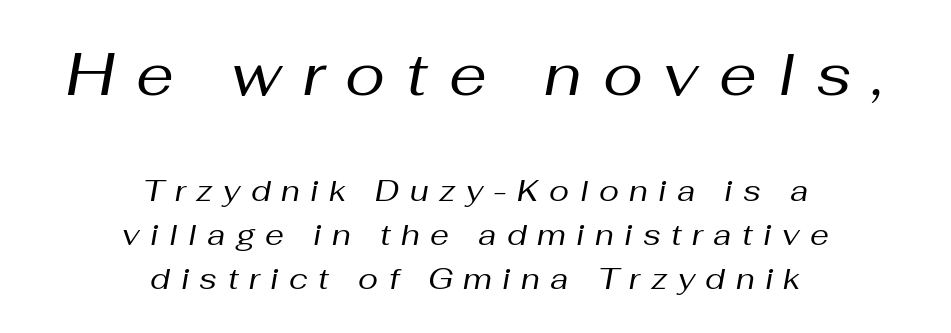
{"italic": "yes", "lean": "right", "slant_degrees": 10, "bold": "no", "weight": "regular", "width": "normal", "stroke_contrast": "medium", "x_height": "medium", "monospaced": "no", "underline": "no", "align": "center", "line_spacing": "normal", "line_spacing_ratio": 1.47, "letter_spacing": "wide", "letter_spacing_em": 0.35, "larger_block": "first", "size_ratio": 2.0, "glyph_px": 60}
